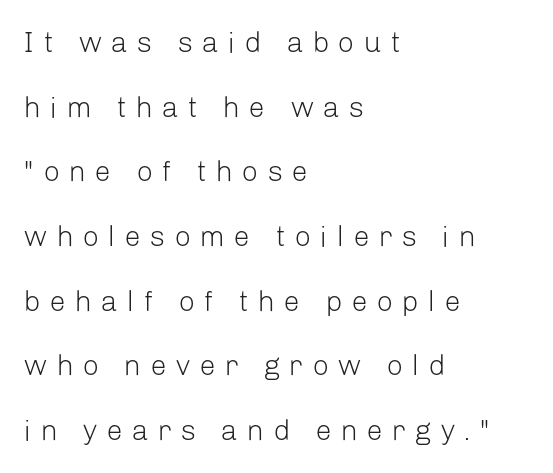
{"serif": "no", "italic": "no", "bold": "no", "weight": "light", "width": "normal", "stroke_contrast": "low", "x_height": "medium", "monospaced": "no", "underline": "no", "align": "left", "line_spacing": "loose", "line_spacing_ratio": 2.23, "letter_spacing": "wide", "letter_spacing_em": 0.31, "glyph_px": 29}
